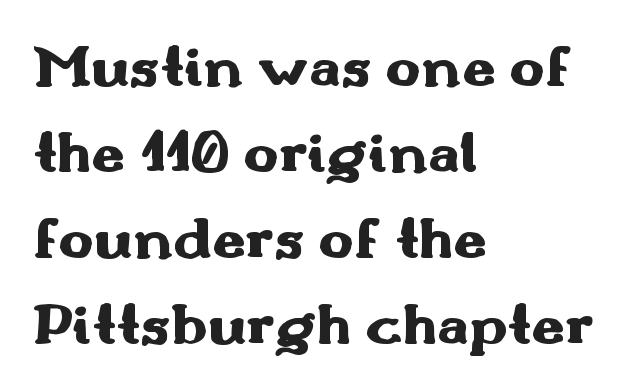
Q: Is the text bold? A: Yes.
Q: Is the text italic (slanted)? A: No, it is upright.
Q: Is the typeface a serif or a sans-serif typeface? A: Sans-serif.
Q: Is the text underlined? A: No.
Q: How is the paragraph aligned? A: Left-aligned.
Q: Is the spacing between letters normal or unusually wide? A: Normal.
Q: Is the spacing between lines tight, normal or loose? A: Normal.
Q: Width (condensed, normal, or wide)? A: Wide.
Q: Stroke contrast? A: Medium.
Q: x-height? A: Small.
Q: Monospaced? A: No.
